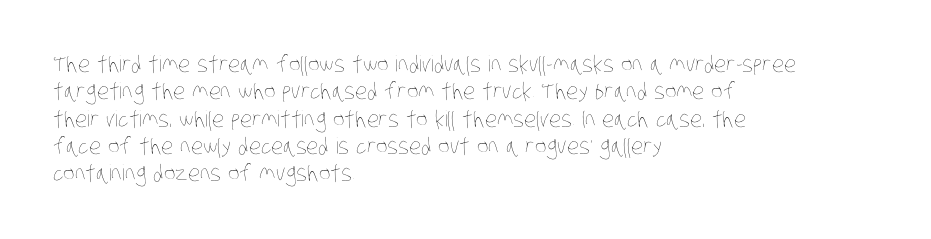
Does extra space separate the letters? No, they use regular spacing. Is the stroke heavy? The answer is a plain regular-or-lighter. Descenders are the only things crossing below the line. The paragraph shown leans on its left margin.
